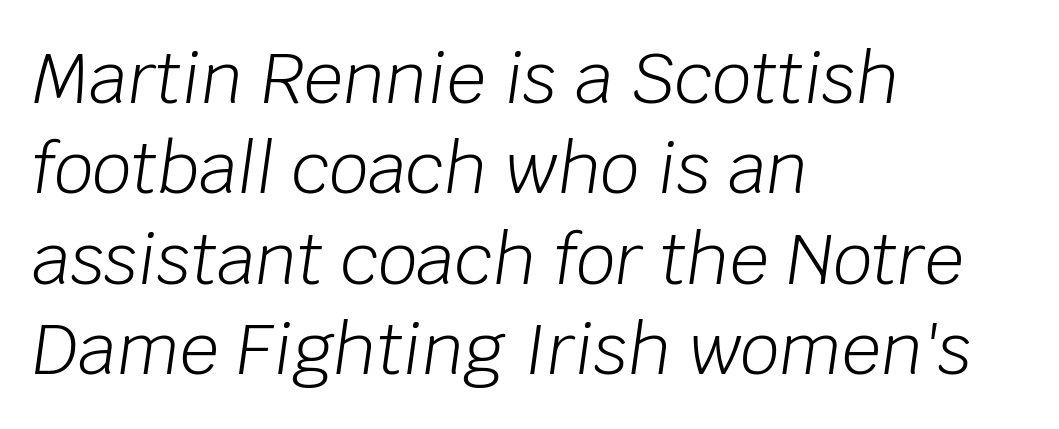
The image shows 69 px light type, italic (leaning right); set left-aligned, normal line spacing (1.31x), normal letter spacing, not underlined; low stroke contrast and a large x-height.
